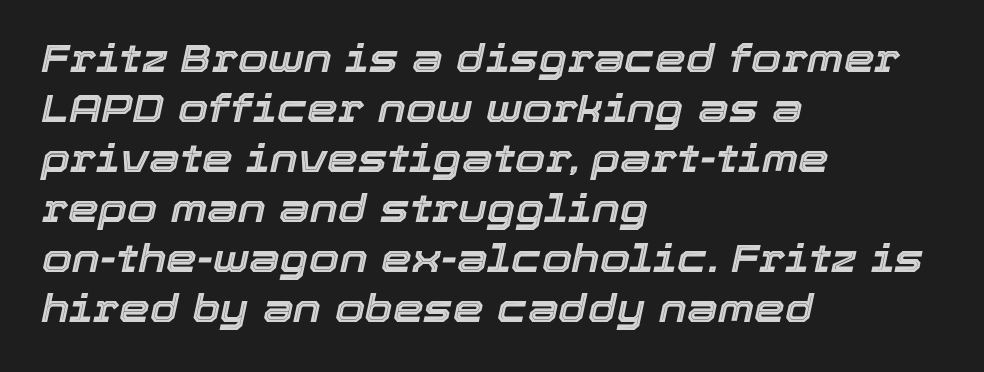
The image shows 39 px text type, italic (leaning right); set left-aligned, normal line spacing (1.28x), normal letter spacing, not underlined; a medium x-height.
